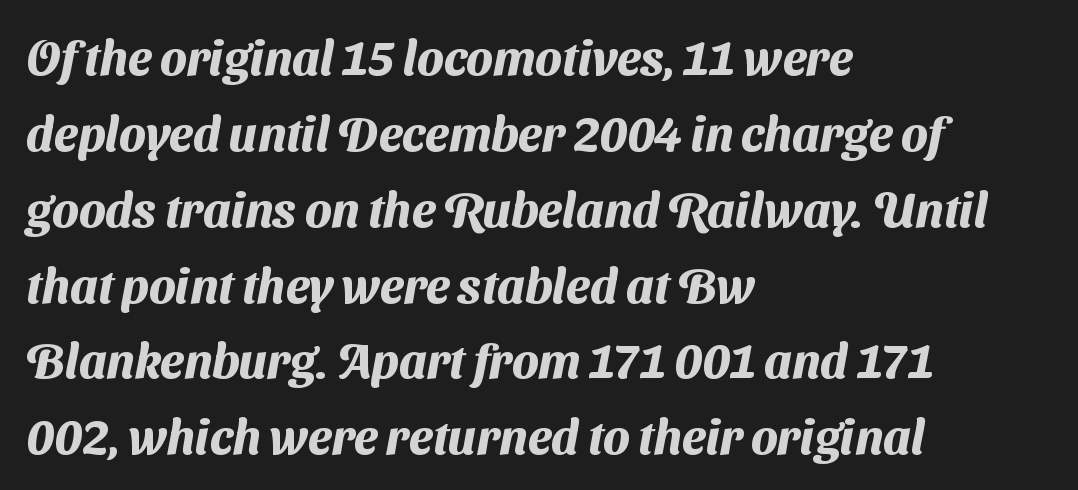
{"serif": "no", "bold": "yes", "weight": "heavy", "width": "normal", "stroke_contrast": "medium", "x_height": "medium", "monospaced": "no", "underline": "no", "align": "left", "line_spacing": "normal", "line_spacing_ratio": 1.58, "letter_spacing": "normal", "letter_spacing_em": 0.0, "glyph_px": 48}
